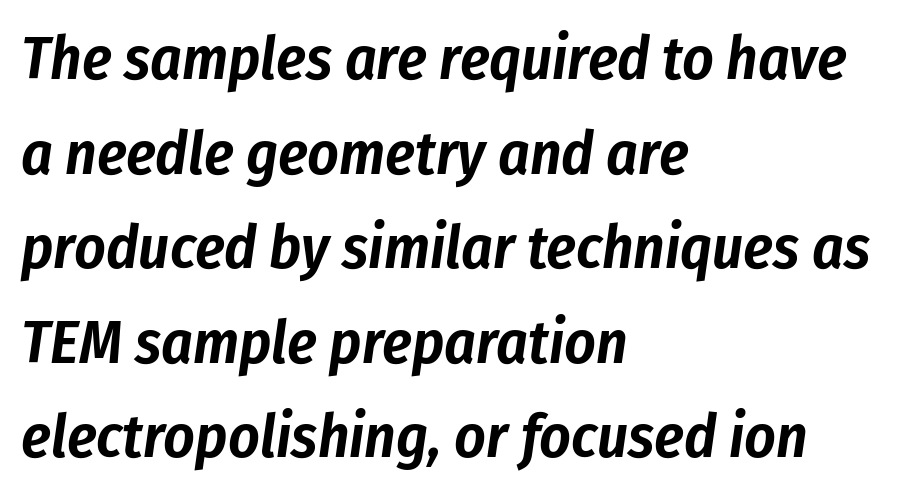
Q: Is the text italic (slanted)? A: Yes, it leans right by about 8 degrees.
Q: Is the text underlined? A: No.
Q: How is the paragraph aligned? A: Left-aligned.
Q: Is the spacing between letters normal or unusually wide? A: Normal.
Q: Is the spacing between lines tight, normal or loose? A: Normal.
Q: Width (condensed, normal, or wide)? A: Condensed.
Q: Stroke contrast? A: Low.
Q: x-height? A: Medium.
Q: Monospaced? A: No.
